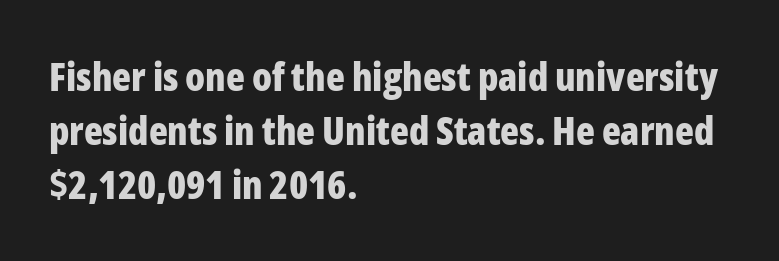
Character widths vary here, with narrow letters taking less room than wide ones. The passage shown stacks its lines at a standard gap. A classic flush-left, rag-right setting is used for this passage. Decoration check: the copy has no underline. No extra tracking has been applied to these lines. Is this a sans? Yes — the strokes have no serifs.
